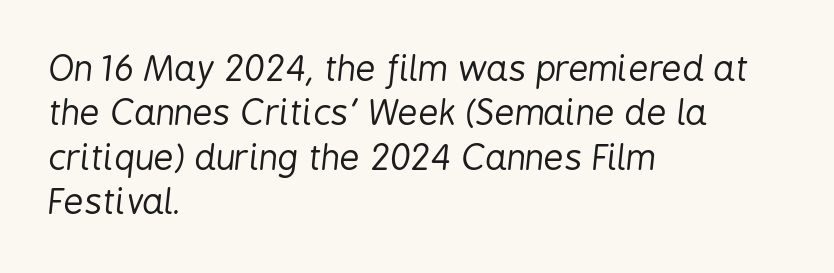
Every row of glyphs begins at an identical x-position on the left. Heft: none added — not bold. Varying glyph widths throughout — classic text-font behaviour. Short note: letters normally spaced.
